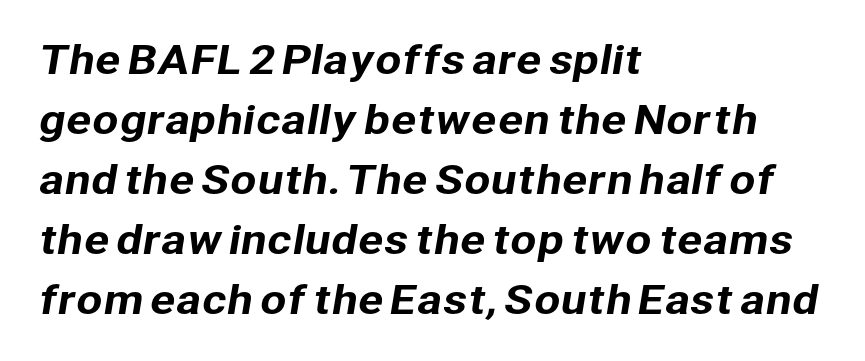
{"serif": "no", "width": "normal", "stroke_contrast": "low", "x_height": "medium", "monospaced": "no", "underline": "no", "align": "left", "line_spacing": "normal", "line_spacing_ratio": 1.58, "letter_spacing": "normal", "letter_spacing_em": 0.0, "glyph_px": 38}
